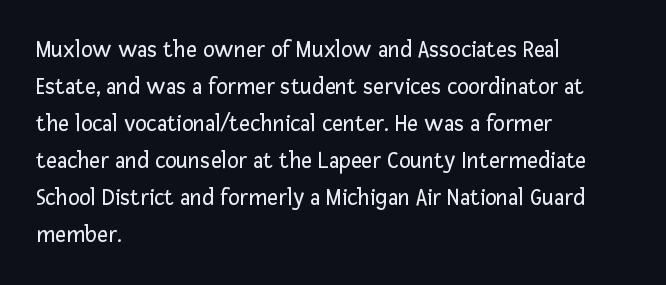
Q: Is the text bold? A: No.
Q: Is the text italic (slanted)? A: No, it is upright.
Q: Is the text underlined? A: No.
Q: How is the paragraph aligned? A: Left-aligned.
Q: Is the spacing between letters normal or unusually wide? A: Normal.
Q: Is the spacing between lines tight, normal or loose? A: Normal.
